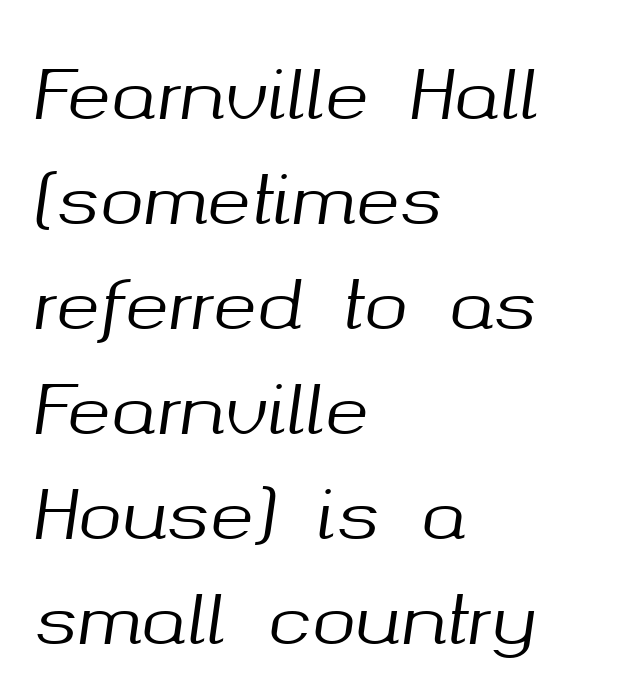
Nothing unusual about the tracking: characters are spaced as the font intends. The passage is arranged the way most books set body copy — flush left. Reading down the column, the eye jumps a familiar distance to each next line. Do the characters align in a grid? No, the font is proportional. Style check: oblique. Just letters on the line, the space beneath them empty.
